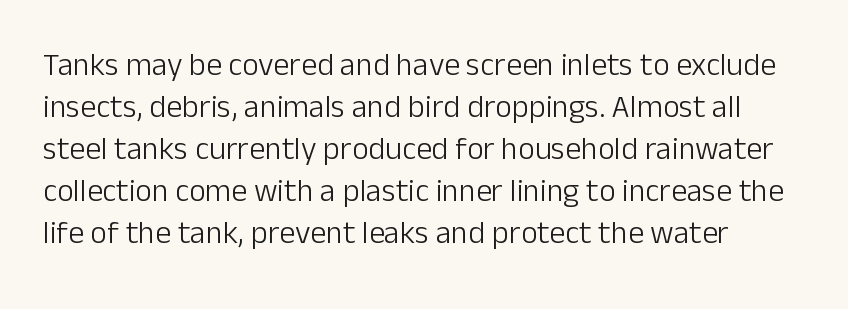
The image shows 32 px light sans-serif type, upright; set normal line spacing (1.31x), normal letter spacing, not underlined; low stroke contrast and a medium x-height.
